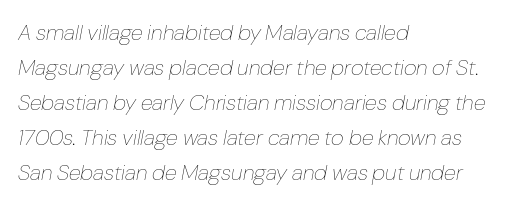
Q: Is the text bold? A: No.
Q: Is the text italic (slanted)? A: Yes, it leans right by about 10 degrees.
Q: Is the text underlined? A: No.
Q: How is the paragraph aligned? A: Left-aligned.
Q: Is the spacing between letters normal or unusually wide? A: Normal.
Q: Is the spacing between lines tight, normal or loose? A: Normal.
